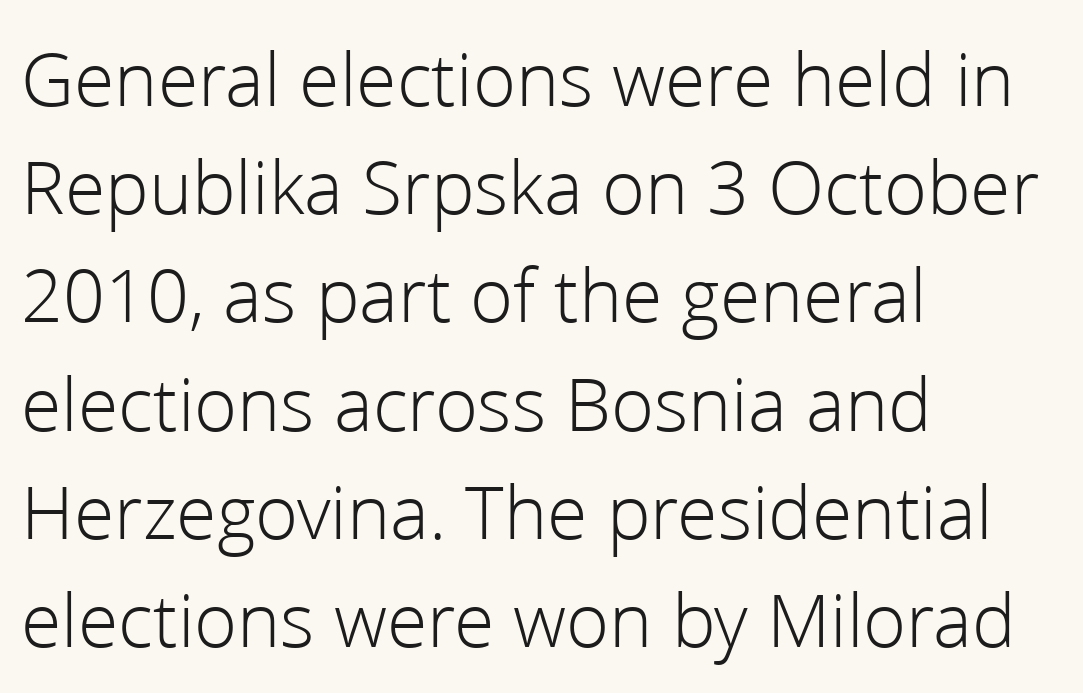
{"serif": "no", "italic": "no", "bold": "no", "weight": "light", "width": "normal", "stroke_contrast": "low", "x_height": "medium", "monospaced": "no", "underline": "no", "align": "left", "line_spacing": "normal", "line_spacing_ratio": 1.37, "letter_spacing": "normal", "letter_spacing_em": 0.0, "glyph_px": 79}
